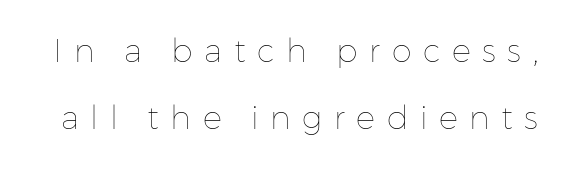
Letters have the restrained weight of plain body copy at most. Rows of type keep a wide berth in the vertical direction. Notice how the stems are strictly vertical — no italics here. The line texture is sparse and dotted thanks to wide tracking. Note the varied advance widths — an 'i' is clearly narrower than an 'm'.
